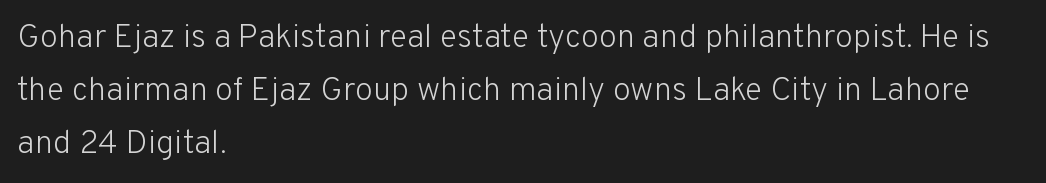
Q: Is the text bold? A: No.
Q: Is the text italic (slanted)? A: No, it is upright.
Q: Is the typeface a serif or a sans-serif typeface? A: Sans-serif.
Q: Is the text underlined? A: No.
Q: How is the paragraph aligned? A: Left-aligned.
Q: Is the spacing between letters normal or unusually wide? A: Normal.
Q: Is the spacing between lines tight, normal or loose? A: Normal.
Q: Width (condensed, normal, or wide)? A: Normal.
Q: Stroke contrast? A: Low.
Q: x-height? A: Medium.
Q: Monospaced? A: No.
